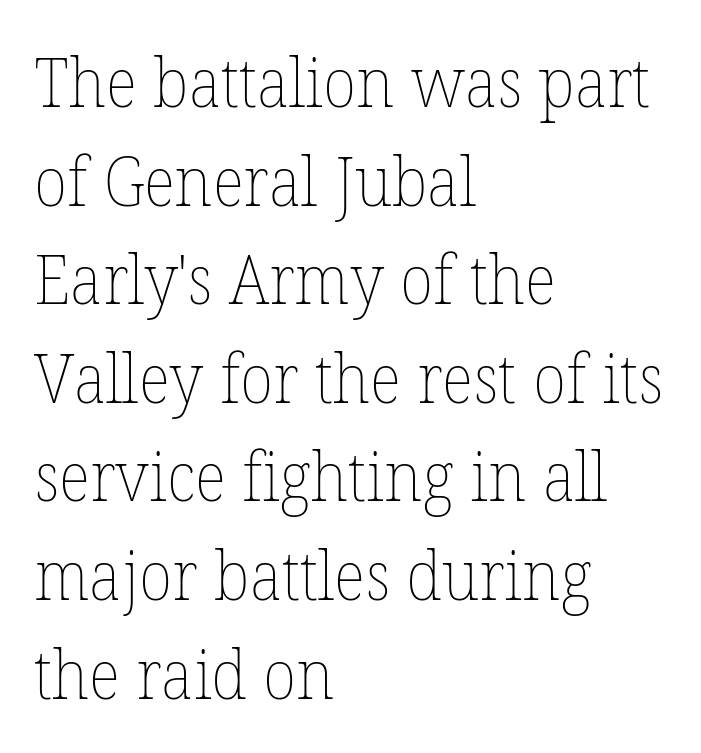
{"italic": "no", "bold": "no", "weight": "thin", "width": "normal", "stroke_contrast": "low", "x_height": "medium", "monospaced": "no", "underline": "no", "align": "left", "line_spacing": "normal", "line_spacing_ratio": 1.45, "letter_spacing": "normal", "letter_spacing_em": 0.0, "glyph_px": 68}
